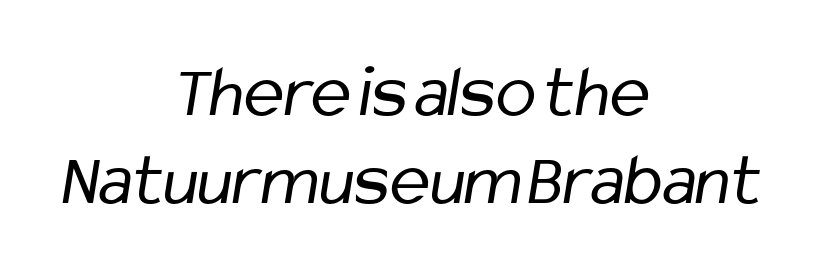
{"serif": "no", "bold": "no", "weight": "regular", "width": "condensed", "stroke_contrast": "low", "x_height": "medium", "monospaced": "no", "underline": "no", "align": "center", "line_spacing_ratio": 1.18, "letter_spacing": "normal", "letter_spacing_em": 0.0, "glyph_px": 75}
